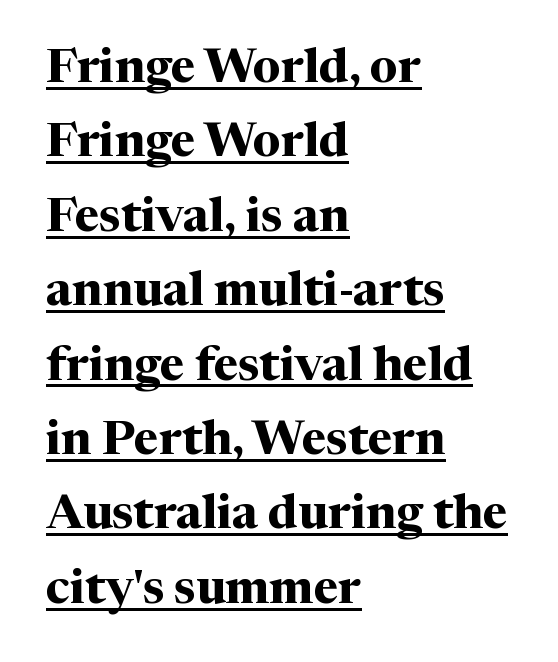
The horizontal fit of the characters is conventional and even. This sample has the flowing, uneven cadence of proportional lettering. The passage shown is emphatically bold. A typesetter would call this leading conventional body-copy spacing. Left-aligned paragraph, ragged on the right.
